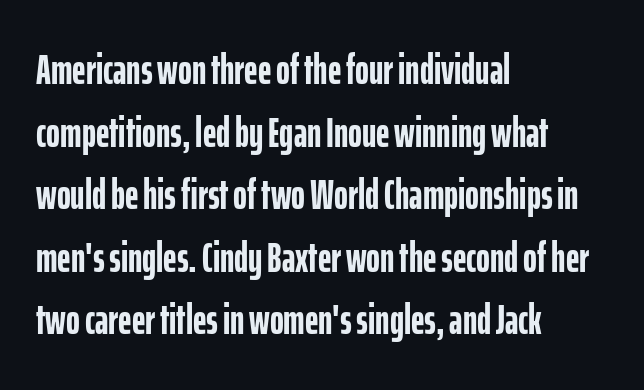
{"serif": "no", "italic": "no", "bold": "yes", "weight": "semibold", "width": "condensed", "stroke_contrast": "low", "x_height": "medium", "monospaced": "no", "underline": "no", "align": "left", "line_spacing": "normal", "line_spacing_ratio": 1.49, "letter_spacing": "normal", "letter_spacing_em": 0.0, "glyph_px": 42}
